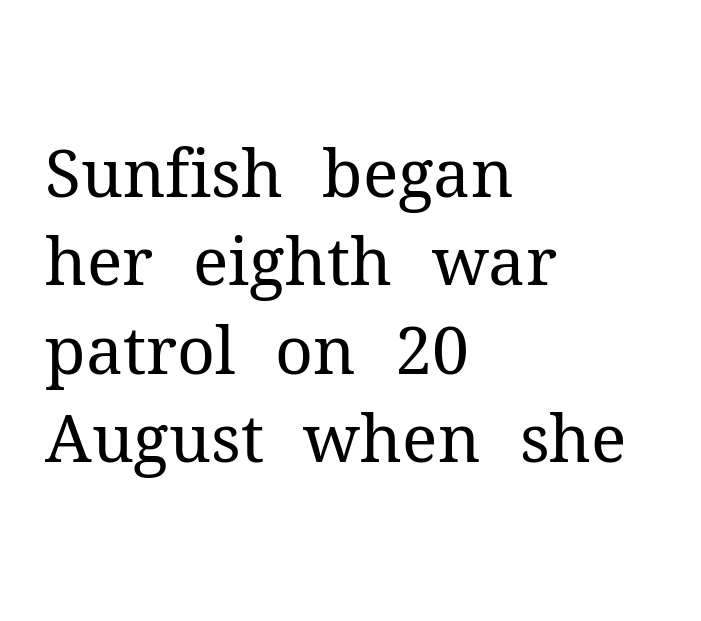
Q: Is the text bold? A: No.
Q: Is the text italic (slanted)? A: No, it is upright.
Q: Is the typeface a serif or a sans-serif typeface? A: Serif.
Q: Is the text underlined? A: No.
Q: How is the paragraph aligned? A: Left-aligned.
Q: Is the spacing between letters normal or unusually wide? A: Normal.
Q: Is the spacing between lines tight, normal or loose? A: Normal.
Q: Width (condensed, normal, or wide)? A: Normal.
Q: Stroke contrast? A: Medium.
Q: x-height? A: Medium.
Q: Monospaced? A: No.
